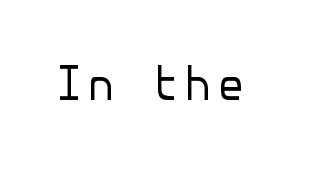
Q: Is the text bold? A: No.
Q: Is the text italic (slanted)? A: No, it is upright.
Q: Is the typeface a serif or a sans-serif typeface? A: Sans-serif.
Q: Is the text underlined? A: No.
Q: Width (condensed, normal, or wide)? A: Normal.
Q: Stroke contrast? A: Low.
Q: x-height? A: Medium.
